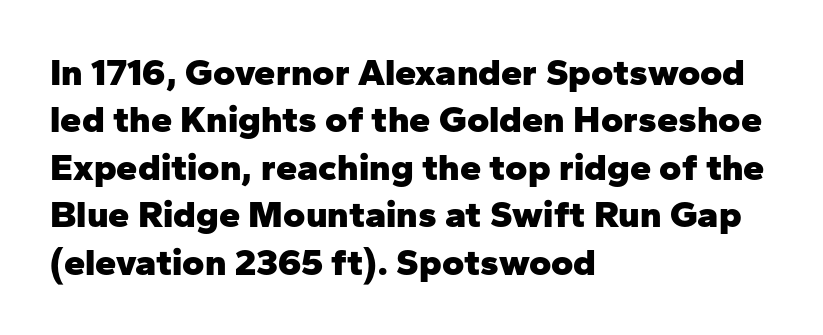
Q: Is the text bold? A: Yes.
Q: Is the text italic (slanted)? A: No, it is upright.
Q: Is the typeface a serif or a sans-serif typeface? A: Sans-serif.
Q: Is the text underlined? A: No.
Q: How is the paragraph aligned? A: Left-aligned.
Q: Is the spacing between letters normal or unusually wide? A: Normal.
Q: Is the spacing between lines tight, normal or loose? A: Normal.
Q: Width (condensed, normal, or wide)? A: Normal.
Q: Stroke contrast? A: Low.
Q: x-height? A: Medium.
Q: Monospaced? A: No.
